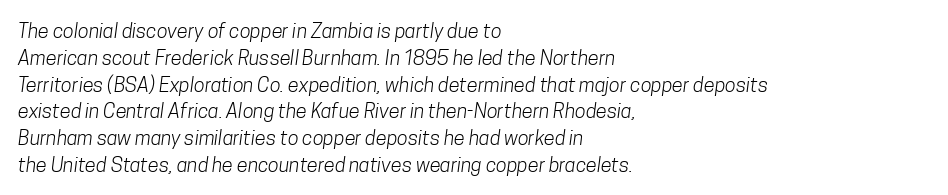
{"bold": "no", "underline": "no", "align": "left", "line_spacing": "normal", "line_spacing_ratio": 1.34, "letter_spacing": "normal", "letter_spacing_em": 0.0, "glyph_px": 20}
